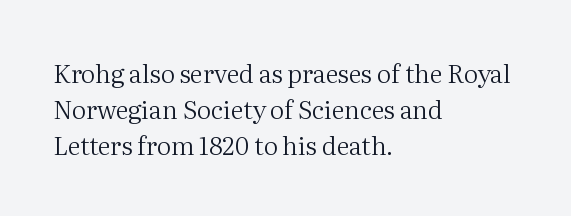
The rendering anchors every line to the left-hand side. Words appear dense and cohesive because spacing is normal. Does the leading feel generous? No, just average. A quiet, ordinary-to-light weight characterises the typeface.
